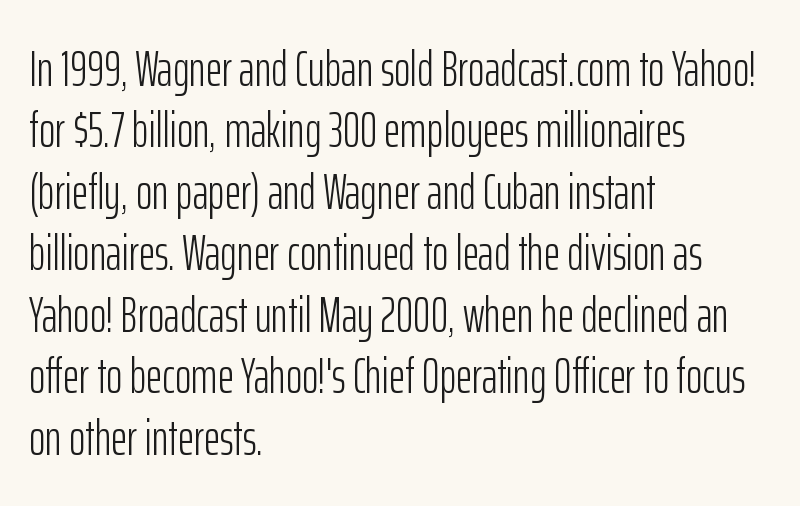
The image shows 50 px light, condensed sans-serif type, upright; set left-aligned, line spacing 1.23x, normal letter spacing, not underlined; low stroke contrast and a medium x-height.
